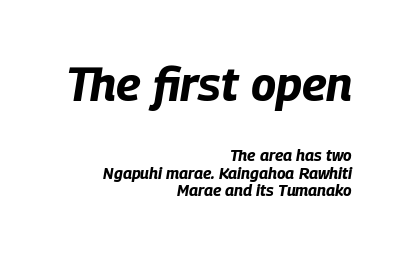
The image shows 47 px bold, condensed type, italic (leaning right); set right-aligned, tight line spacing (1.11x), normal letter spacing, not underlined; the first (top) block is 2.94x larger; low stroke contrast and a large x-height.
